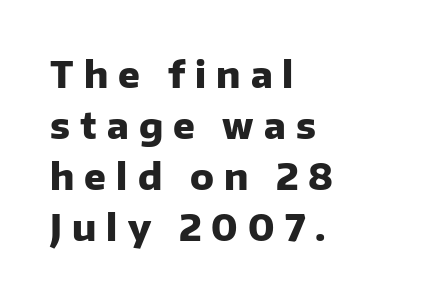
The rag falls on the right side of this text block. The glyphs are unaccompanied by any horizontal stroke below them. Summary of vertical rhythm: regular, with standard interline spacing. To sum up the face: it is a sans, with no serifs. I'd describe the lettering as bold — thick and assertive. This is roman type, the default non-slanted kind.
